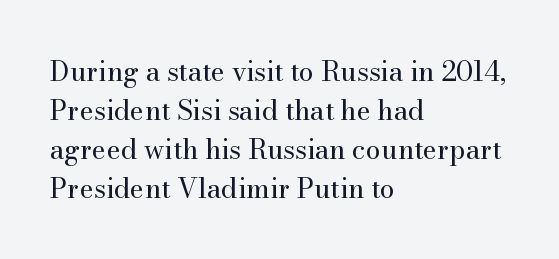
{"italic": "no", "bold": "no", "underline": "no", "align": "left", "line_spacing": "normal", "line_spacing_ratio": 1.44, "letter_spacing": "normal", "letter_spacing_em": 0.0, "glyph_px": 27}
